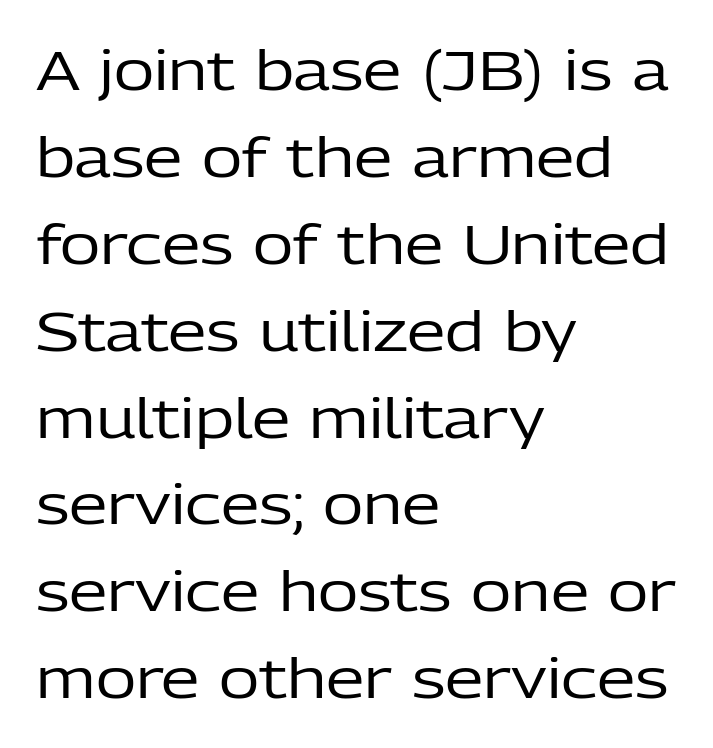
Words float on clear page, feet unadorned. Leading matches the norm, producing a regular column. Are there feet on the stems? There aren't — it's a sans. Tracking here is standard; glyphs follow each other at the usual distance. Quick note: not italic, upright.
